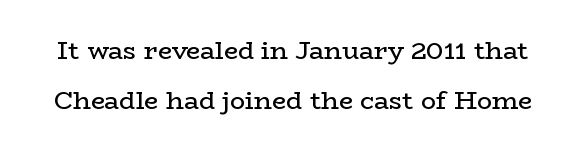
A roman cut, with each character standing at attention. Ink coverage per letter is moderate at most. Spacing between characters is what you'd get straight out of the box. The foot of each line stays bare and open. The space between consecutive lines is lavish.
